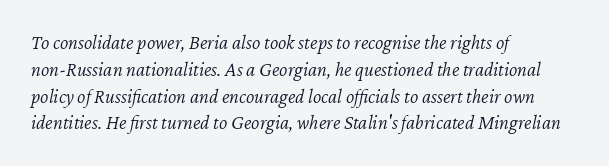
The image shows 20 px text type, italic (leaning right); set left-aligned, normal line spacing (1.34x), normal letter spacing, not underlined.
